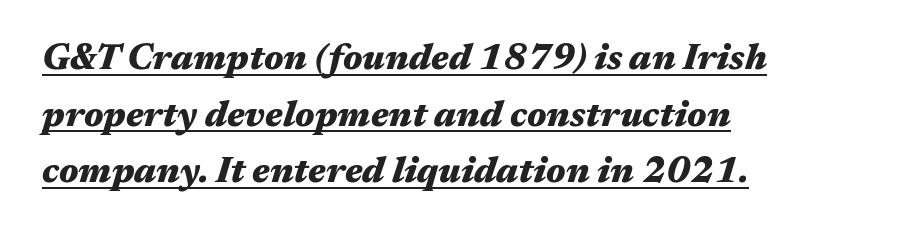
{"italic": "yes", "lean": "right", "slant_degrees": 17, "bold": "yes", "weight": "heavy", "width": "wide", "stroke_contrast": "medium", "x_height": "medium", "monospaced": "no", "underline": "yes", "align": "left", "line_spacing": "normal", "line_spacing_ratio": 1.57, "letter_spacing": "normal", "letter_spacing_em": 0.0, "glyph_px": 36}
